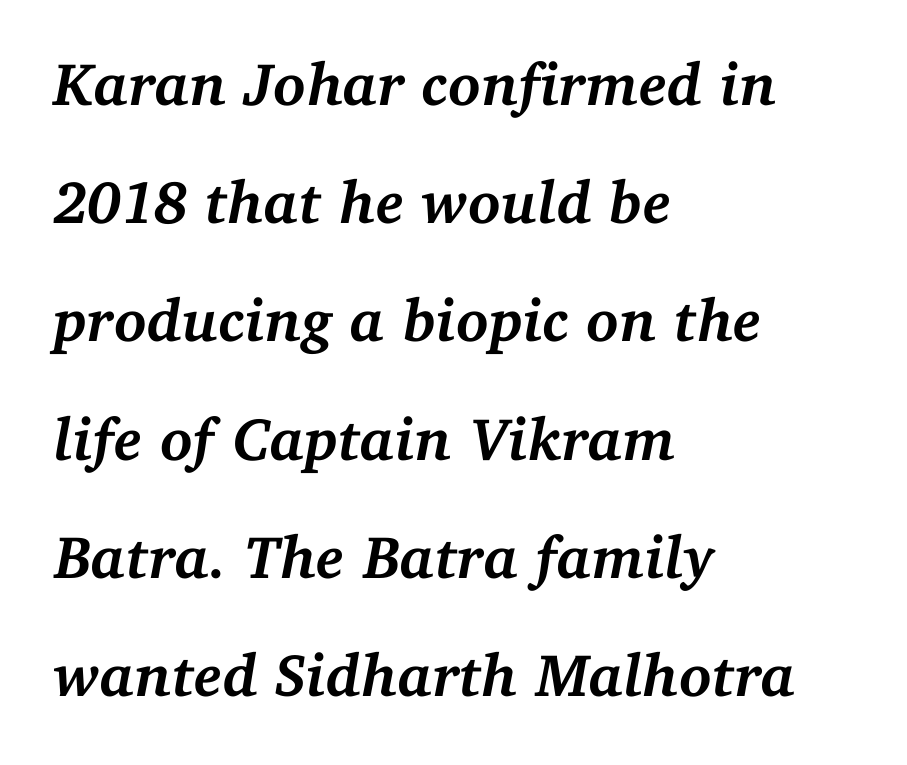
{"serif": "yes", "italic": "yes", "lean": "right", "slant_degrees": 11, "bold": "yes", "weight": "semibold", "width": "normal", "stroke_contrast": "medium", "x_height": "medium", "monospaced": "no", "underline": "no", "align": "left", "line_spacing": "loose", "line_spacing_ratio": 1.97, "letter_spacing": "normal", "letter_spacing_em": 0.0, "glyph_px": 60}
